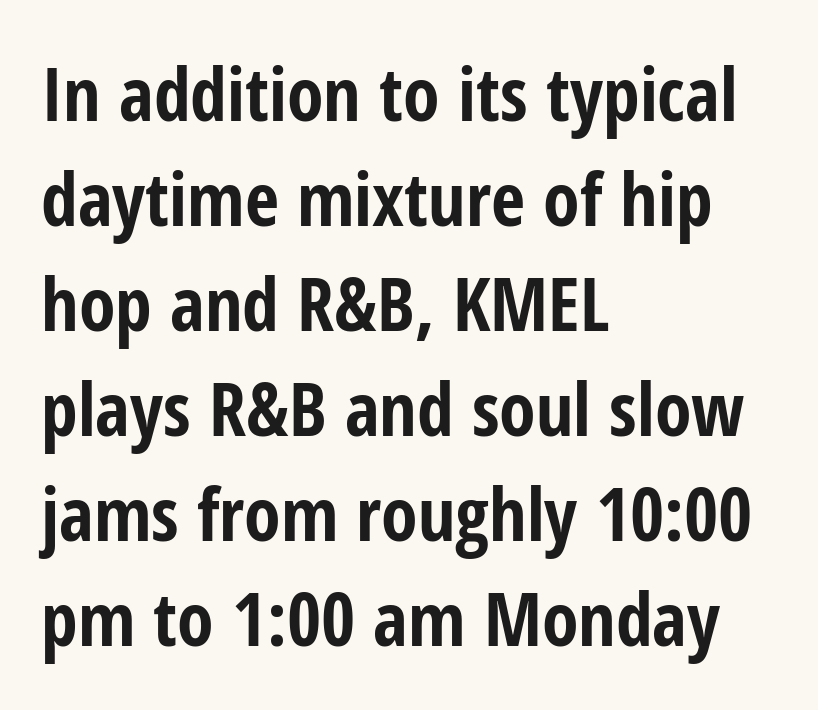
Regarding serifs, this sample does without them. Each line starts at the same left margin while the right side varies. Each row of text sits above clean, open space. Quick note: not italic, upright. You could call the tracking neutral — neither tight nor loose. Leading: standard.
